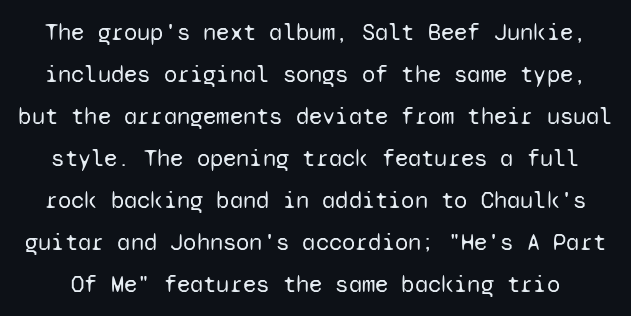
Stroke mass is kept to a normal reading level or below. Observe the ordinary spacing: letters are neighbours, not strangers. It's the straight-up-and-down kind of type. Only glyphs here, with clear space below each row.
